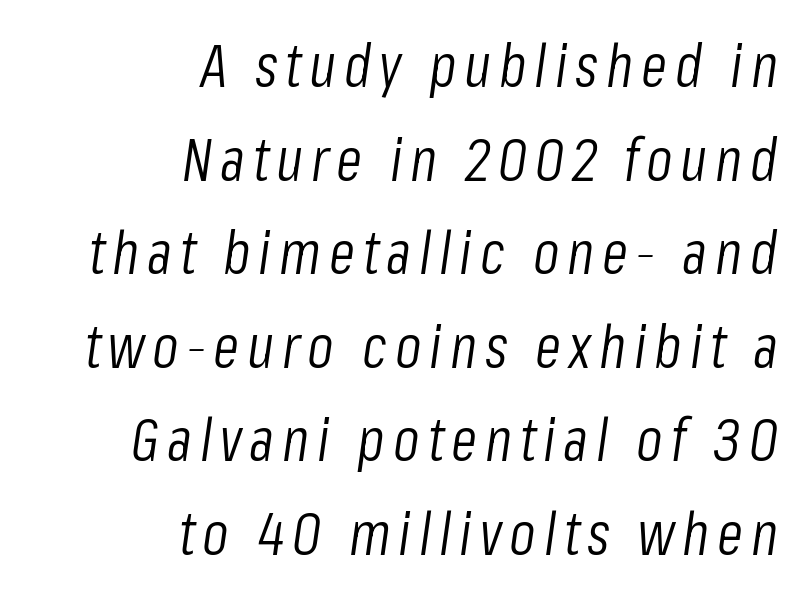
Style check: oblique. The characters are drawn with everyday or finer stroke widths. Each row of text sits above clean, open space. Right-aligned paragraph, ragged on the left.
